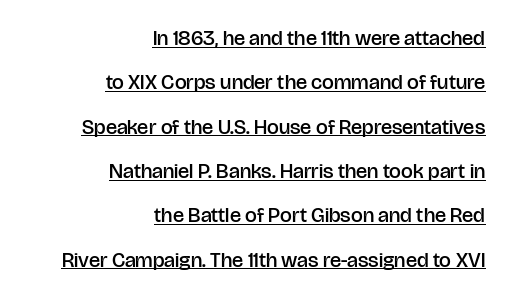
Q: Is the text bold? A: Semi-bold.
Q: Is the text italic (slanted)? A: No, it is upright.
Q: Is the text underlined? A: Yes.
Q: How is the paragraph aligned? A: Right-aligned.
Q: Is the spacing between letters normal or unusually wide? A: Normal.
Q: Is the spacing between lines tight, normal or loose? A: Loose.
